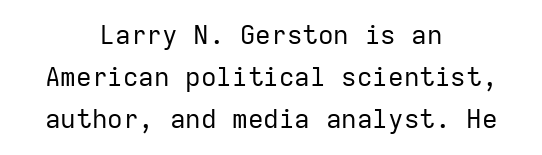
{"italic": "no", "bold": "no", "underline": "no", "align": "center", "line_spacing": "normal", "line_spacing_ratio": 1.62, "letter_spacing": "normal", "letter_spacing_em": 0.0, "glyph_px": 26}
